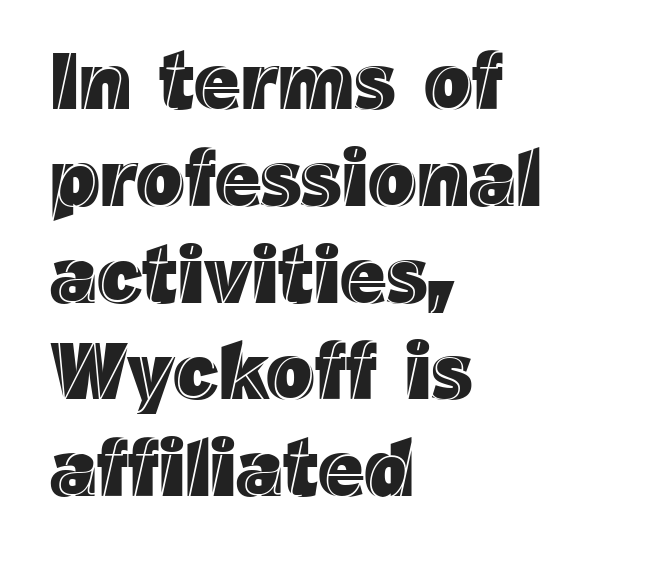
{"italic": "no", "width": "normal", "x_height": "medium", "monospaced": "no", "underline": "no", "align": "left", "line_spacing_ratio": 1.21, "letter_spacing": "normal", "letter_spacing_em": 0.0, "glyph_px": 80}
